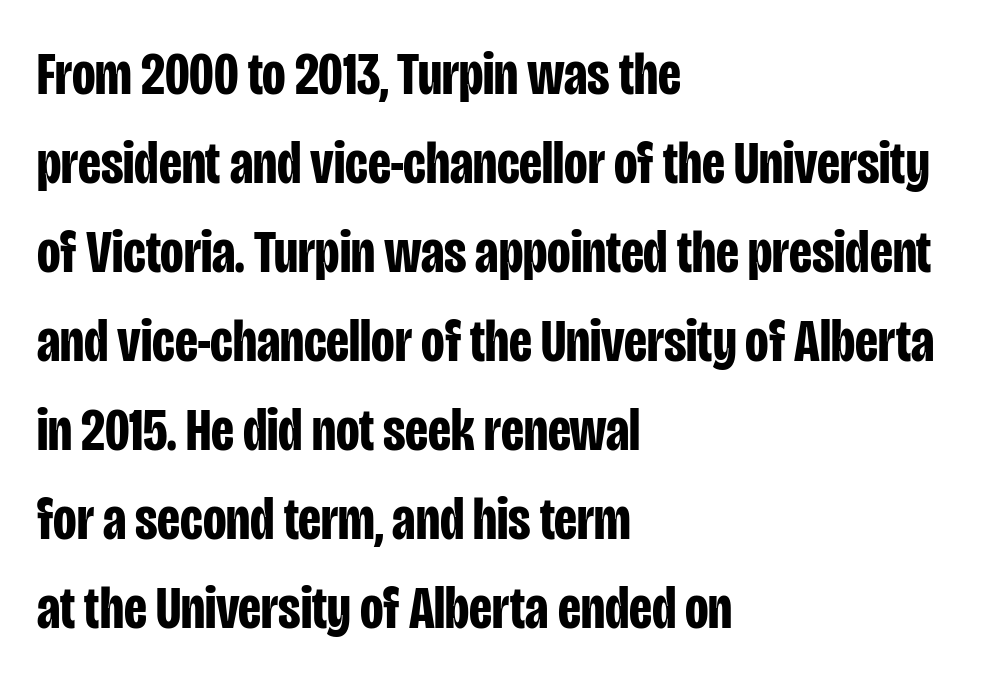
Q: Is the text bold? A: Yes.
Q: Is the text italic (slanted)? A: No, it is upright.
Q: Is the typeface a serif or a sans-serif typeface? A: Sans-serif.
Q: Is the text underlined? A: No.
Q: How is the paragraph aligned? A: Left-aligned.
Q: Is the spacing between letters normal or unusually wide? A: Normal.
Q: Is the spacing between lines tight, normal or loose? A: Normal.
Q: Width (condensed, normal, or wide)? A: Condensed.
Q: Stroke contrast? A: Low.
Q: x-height? A: Large.
Q: Monospaced? A: No.
